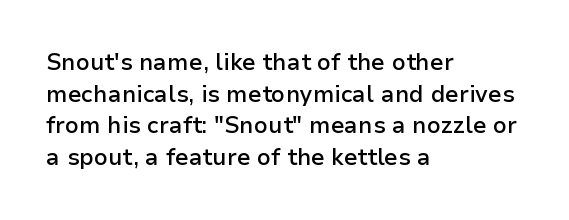
Ordinary non-slanted type is in use. This sample is left-justified, so line endings fall wherever the words run out. The letters sit at their default tracking, neither squeezed nor spread. Descenders are the only things crossing below the line.
